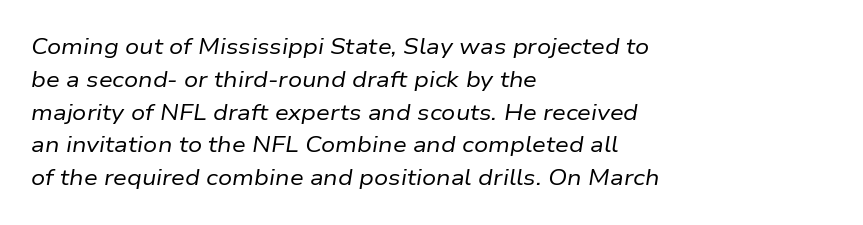
{"italic": "yes", "lean": "right", "slant_degrees": 9, "bold": "no", "underline": "no", "align": "left", "line_spacing": "normal", "line_spacing_ratio": 1.49, "letter_spacing": "normal", "letter_spacing_em": 0.0, "glyph_px": 22}
